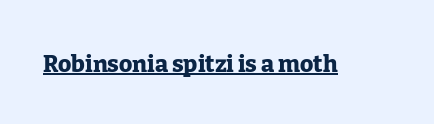
The image shows 23 px bold type, upright; set normal letter spacing, underlined.
